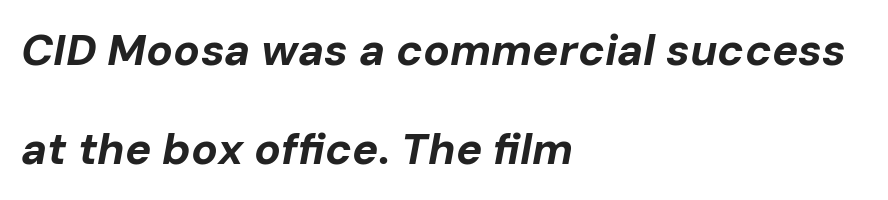
Is this a fixed-width face? No — the glyphs have proportional, varying widths. Students, observe: this is what heavily led, spacious text looks like. Descender tails drop into unmarked territory. Typeset ragged right — the left edge is the straight one.
